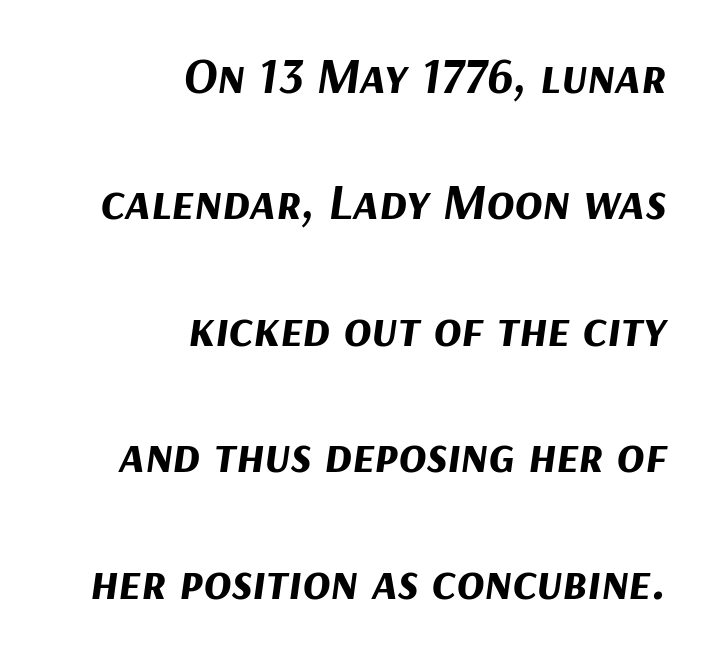
This sample has the flowing, uneven cadence of proportional lettering. The typography opts for an oblique posture over an upright one. A typesetter would call this leading open, well beyond the default. A dark, heavy texture on the line: the type is bold. This sample uses plain, unmodified letter spacing. Descenders are the only things crossing below the line.
